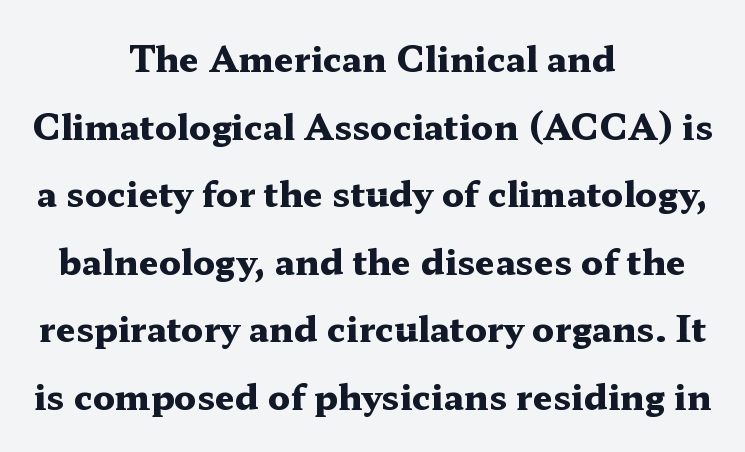
{"serif": "yes", "italic": "no", "bold": "yes", "weight": "heavy", "width": "wide", "stroke_contrast": "medium", "x_height": "medium", "monospaced": "no", "underline": "no", "align": "center", "line_spacing": "loose", "line_spacing_ratio": 1.93, "letter_spacing": "normal", "letter_spacing_em": 0.0, "glyph_px": 35}
